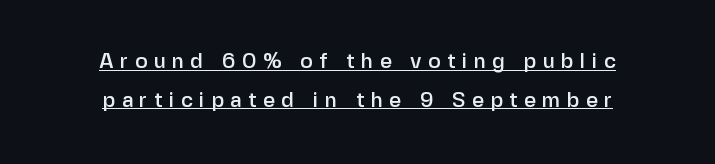
Q: Is the text italic (slanted)? A: No, it is upright.
Q: Is the text underlined? A: Yes.
Q: How is the paragraph aligned? A: Centered.
Q: Is the spacing between letters normal or unusually wide? A: Unusually wide.
